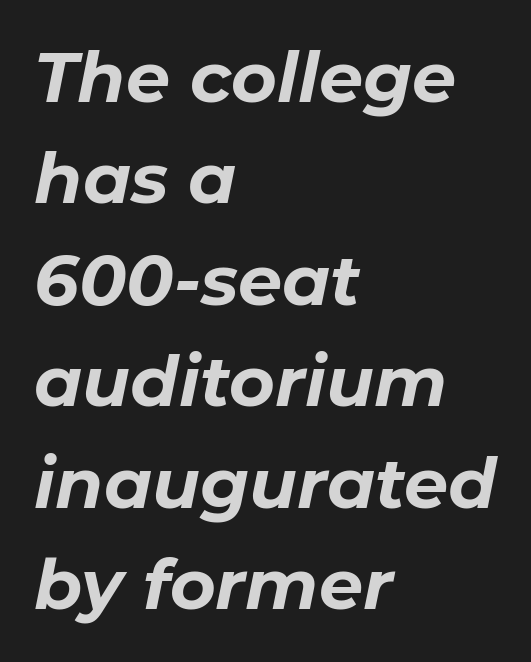
The image shows 70 px bold type, italic (leaning right); set left-aligned, normal line spacing (1.45x), normal letter spacing, not underlined; low stroke contrast and a medium x-height.
